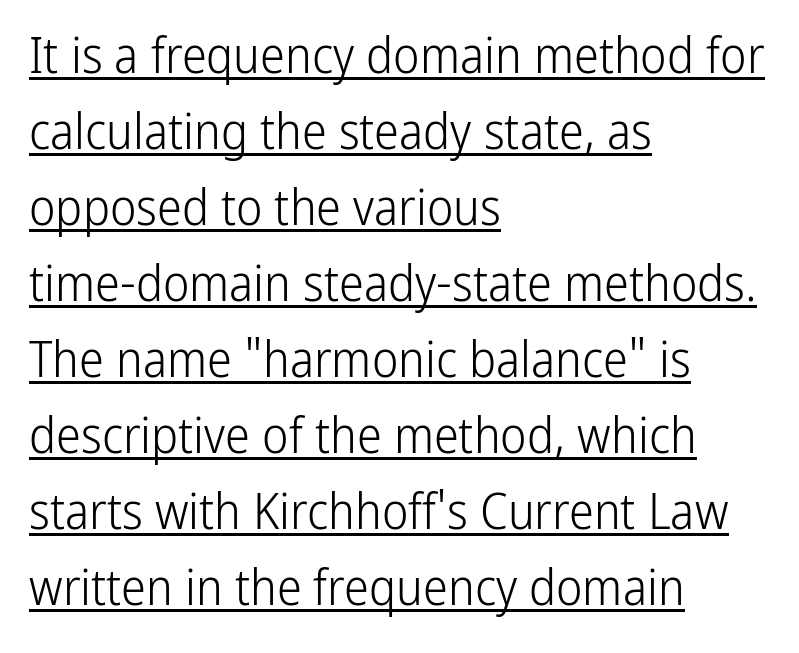
{"serif": "no", "italic": "no", "bold": "no", "weight": "light", "width": "condensed", "stroke_contrast": "low", "x_height": "medium", "monospaced": "no", "underline": "yes", "align": "left", "line_spacing": "normal", "line_spacing_ratio": 1.52, "letter_spacing": "normal", "letter_spacing_em": 0.0, "glyph_px": 50}
